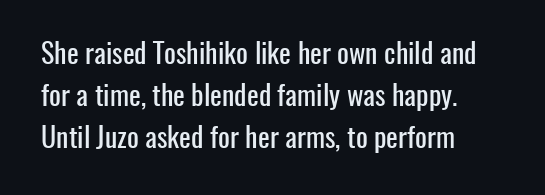
{"serif": "no", "italic": "no", "width": "condensed", "stroke_contrast": "low", "x_height": "medium", "monospaced": "no", "underline": "no", "align": "left", "line_spacing": "normal", "line_spacing_ratio": 1.5, "letter_spacing": "normal", "letter_spacing_em": 0.0, "glyph_px": 28}
